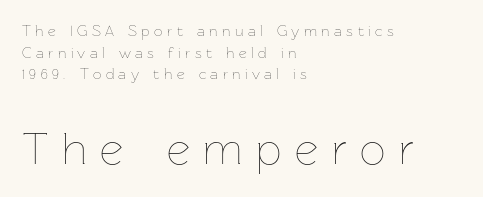
Descenders are the only things crossing below the line. The following chunk of copy outweighs the initial chunk in type size. The lines in this sample share a left origin and differ only in where they stop. Does the lettering tilt? It doesn't — this is upright. Does the leading feel generous? No, just average. The horizontal fit of the characters is loose and conspicuously gappy.
